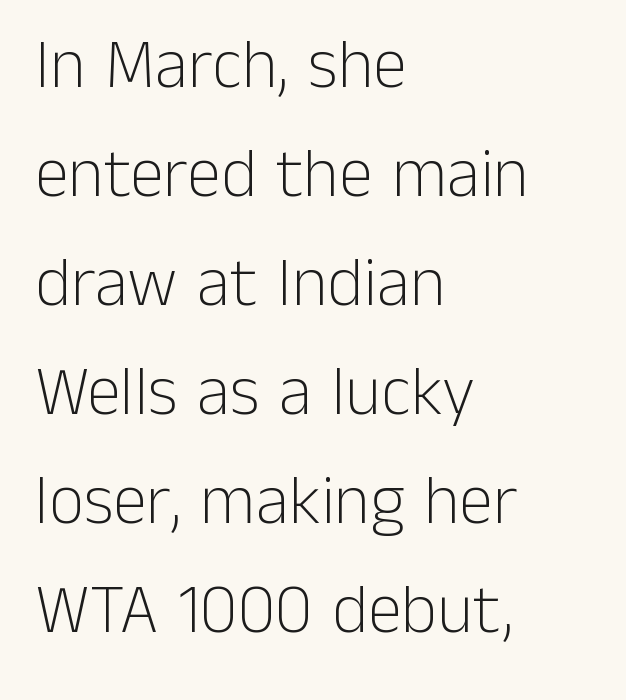
The image shows 69 px light sans-serif type, upright; set left-aligned, normal line spacing (1.58x), normal letter spacing, not underlined; low stroke contrast and a medium x-height.
